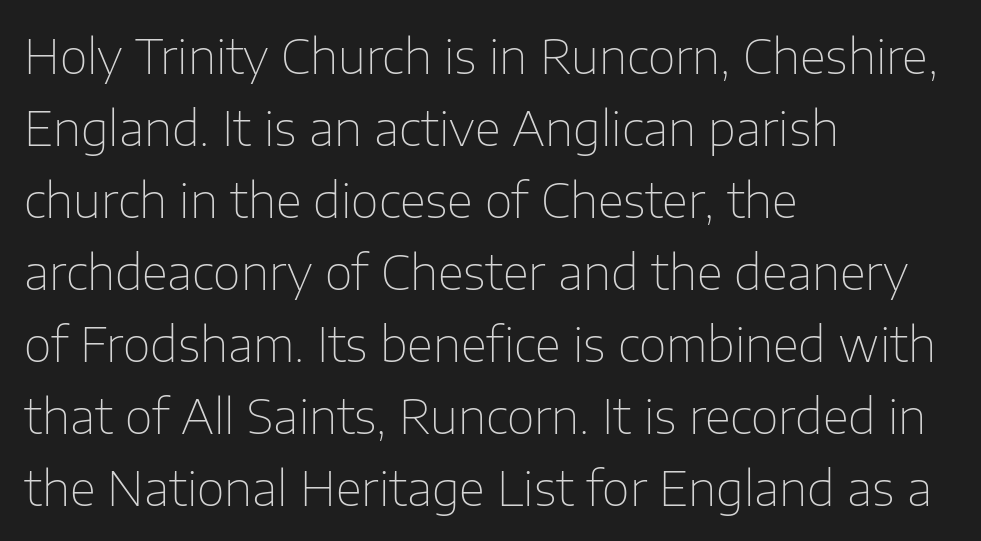
The image shows 48 px thin sans-serif type, upright; set left-aligned, normal line spacing (1.5x), normal letter spacing, not underlined; low stroke contrast and a medium x-height.
